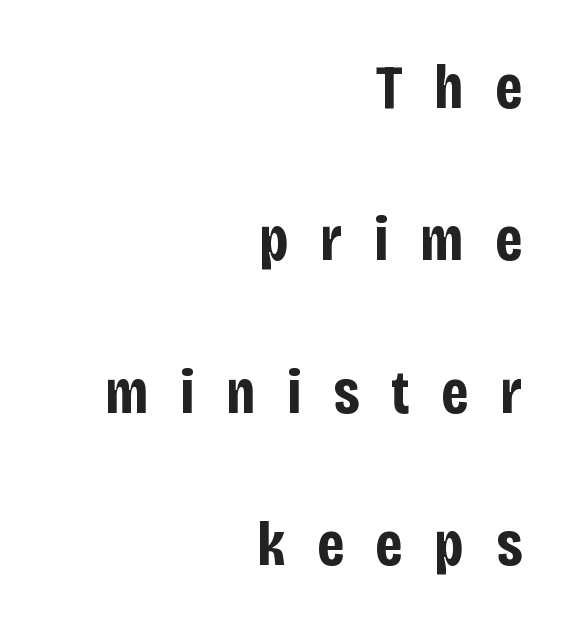
The image shows 63 px bold, condensed sans-serif type, upright; set right-aligned, loose line spacing (2.42x), unusually wide letter spacing (+0.5 em), not underlined; low stroke contrast and a large x-height.
